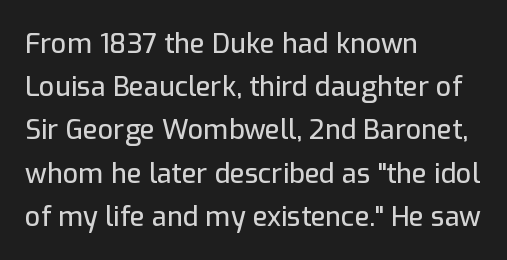
Anything drawn beneath the words? Only blank space. In terms of letterspacing, this is plain default setting. No italicization has been applied; the sample stays upright. The block of text has a typical density, with ordinary space between rows. Horizontal alignment here is leftward, the default for most running prose.
